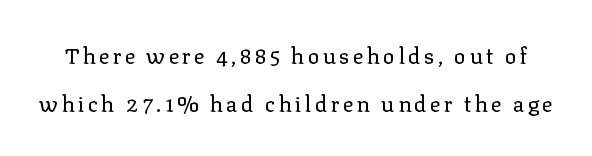
{"italic": "no", "bold": "no", "underline": "no", "line_spacing": "loose", "line_spacing_ratio": 2.2, "glyph_px": 22}
